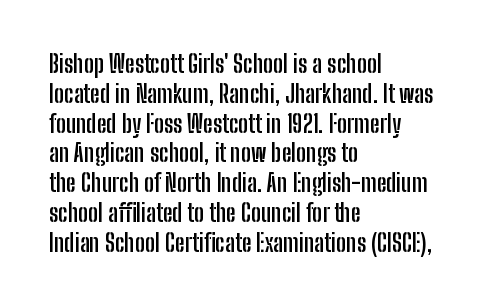
Q: Is the text bold? A: Yes.
Q: Is the text italic (slanted)? A: No, it is upright.
Q: Is the text underlined? A: No.
Q: How is the paragraph aligned? A: Left-aligned.
Q: Is the spacing between letters normal or unusually wide? A: Normal.
